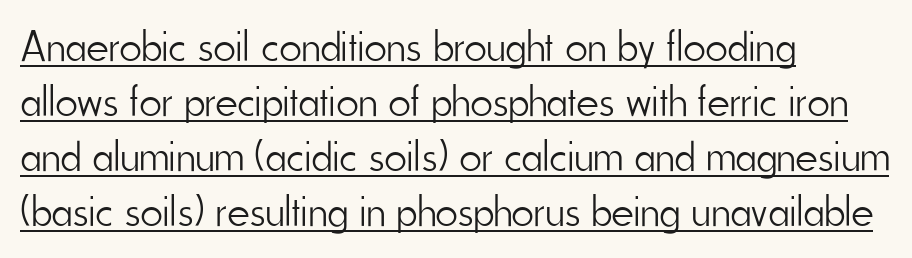
The image shows 43 px light, condensed sans-serif type, upright; set left-aligned, normal line spacing (1.28x), normal letter spacing, underlined; low stroke contrast and a small x-height.
